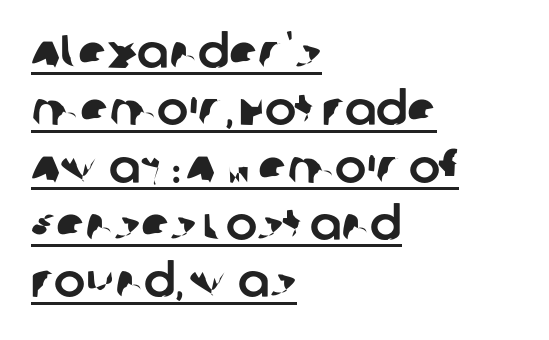
{"serif": "no", "width": "normal", "stroke_contrast": "low", "x_height": "large", "monospaced": "no", "underline": "yes", "align": "left", "line_spacing_ratio": 1.22, "letter_spacing": "normal", "letter_spacing_em": 0.0, "glyph_px": 47}
